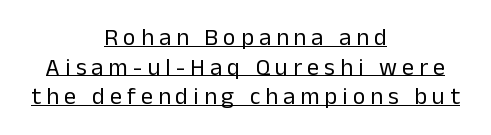
The image shows 24 px text type, upright; set centered, line spacing 1.23x, unusually wide letter spacing (+0.21 em), underlined.
